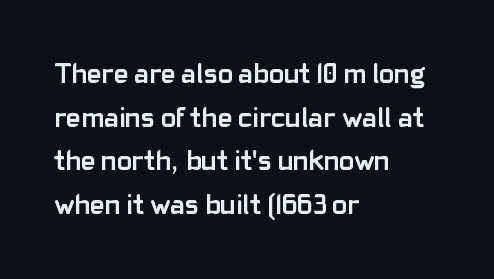
Q: Is the text bold? A: Yes.
Q: Is the text italic (slanted)? A: No, it is upright.
Q: Is the typeface a serif or a sans-serif typeface? A: Sans-serif.
Q: Is the text underlined? A: No.
Q: How is the paragraph aligned? A: Left-aligned.
Q: Is the spacing between letters normal or unusually wide? A: Normal.
Q: Is the spacing between lines tight, normal or loose? A: Normal.
Q: Width (condensed, normal, or wide)? A: Normal.
Q: Stroke contrast? A: Low.
Q: x-height? A: Medium.
Q: Monospaced? A: No.
